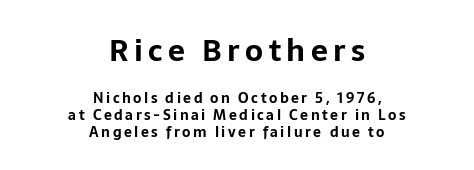
The initial chunk of copy outweighs the following chunk in type size. A typesetter would mark this as roman, not italic. Descenders hang freely into open space. Both edges are ragged and mirror each other, which tells us the setting is centered. The letters advance in unequal steps, a hallmark of proportional type.
